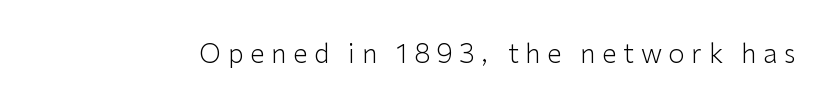
{"italic": "no", "bold": "no", "underline": "no", "letter_spacing": "wide", "letter_spacing_em": 0.26, "glyph_px": 26}
